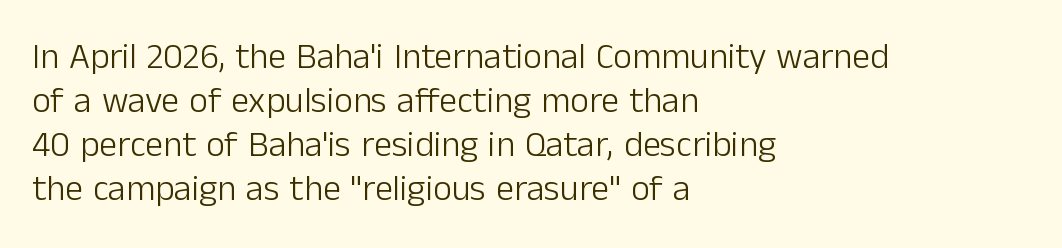
Q: Is the text bold? A: No.
Q: Is the text italic (slanted)? A: No, it is upright.
Q: Is the typeface a serif or a sans-serif typeface? A: Sans-serif.
Q: Is the text underlined? A: No.
Q: How is the paragraph aligned? A: Left-aligned.
Q: Is the spacing between letters normal or unusually wide? A: Normal.
Q: Width (condensed, normal, or wide)? A: Normal.
Q: Stroke contrast? A: Low.
Q: x-height? A: Medium.
Q: Monospaced? A: No.
